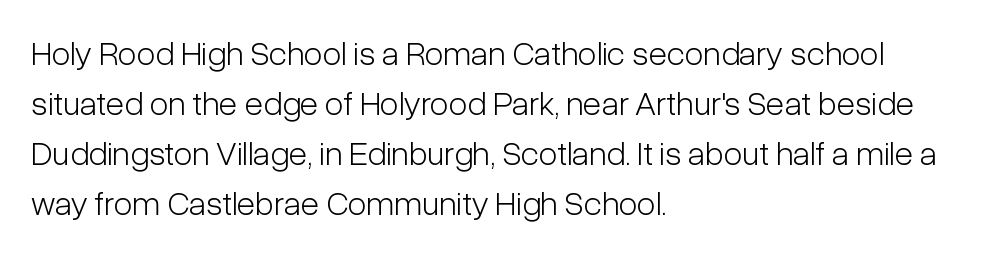
Letters have the restrained weight of plain body copy at most. The line-height multiplier appears to be the usual default. A typesetter would call this proportional, since set widths differ per character. The space beneath each line is pristine and unruled. The compositor pushed each line to the left boundary. Does the lettering tilt? It doesn't — this is upright.
